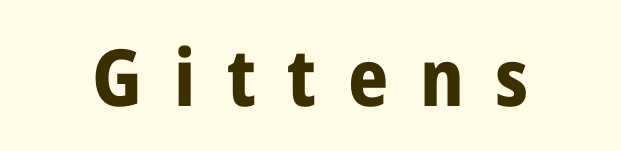
Words appear elongated and porous because spacing is wide. Nope, no serifs anywhere on these letters. Descenders are the only things crossing below the line. Here the designer chose a conventional face with non-uniform glyph widths. As a designer I'd log this as weight 700, bold. This is roman type, the default non-slanted kind.
